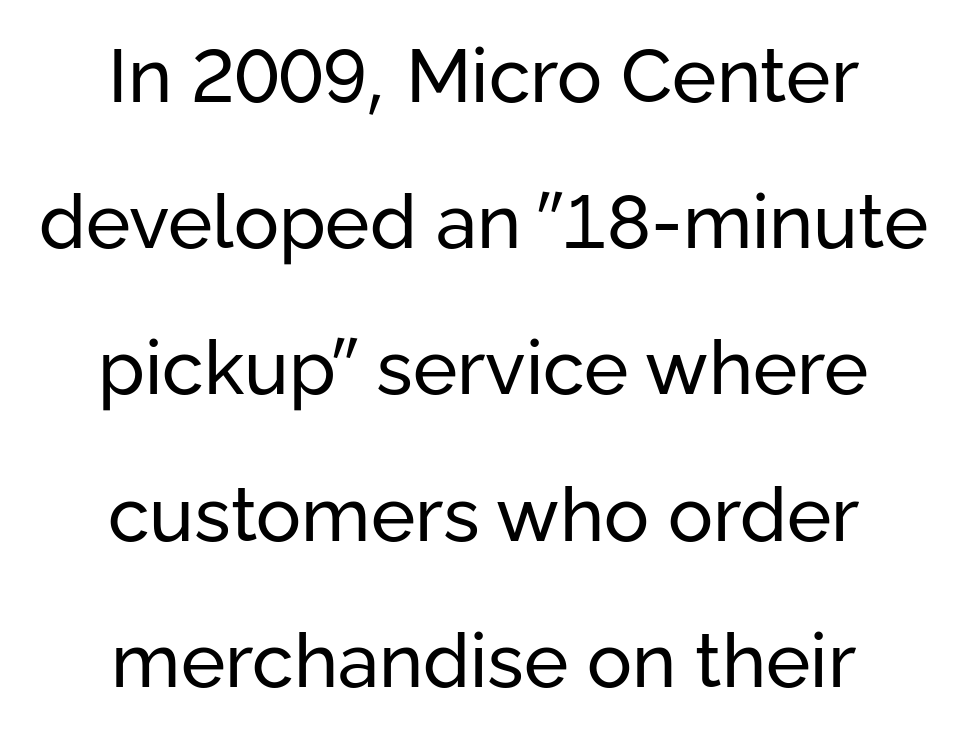
The image shows 75 px regular-weight sans-serif type, upright; set centered, loose line spacing (1.95x), normal letter spacing, not underlined; low stroke contrast and a medium x-height.
